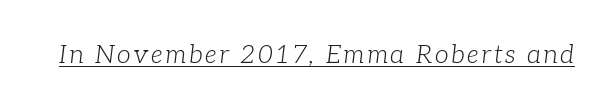
The image shows 25 px text type, italic (leaning right); set underlined.
